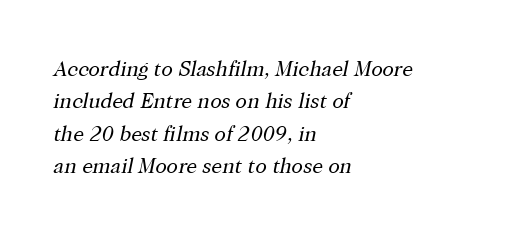
The strokes are not fattened; the text isn't bold. Only glyphs here, with clear space below each row. The passage shown leans; its letterforms are oblique. The lines in this sample share a left origin and differ only in where they stop. A typesetter would call this zero additional tracking.
